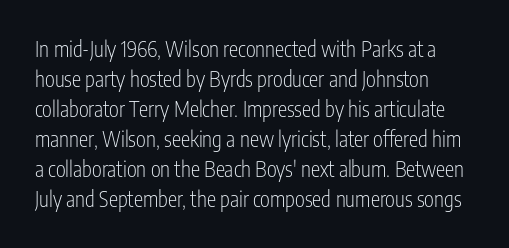
Q: Is the text bold? A: No.
Q: Is the text italic (slanted)? A: No, it is upright.
Q: Is the text underlined? A: No.
Q: How is the paragraph aligned? A: Left-aligned.
Q: Is the spacing between letters normal or unusually wide? A: Normal.
Q: Is the spacing between lines tight, normal or loose? A: Normal.
